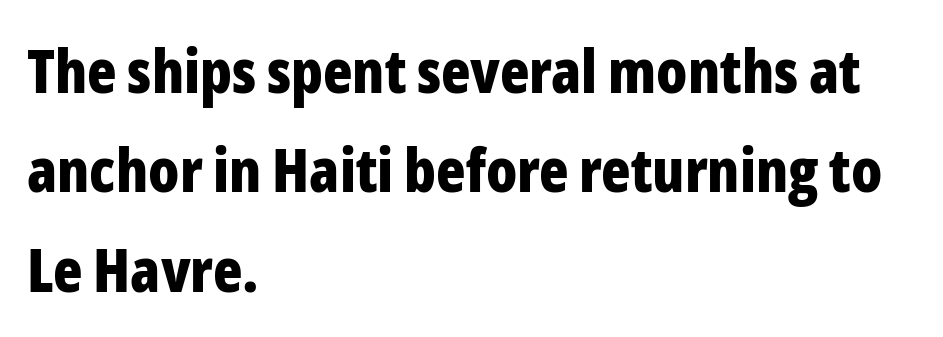
{"serif": "no", "italic": "no", "bold": "yes", "weight": "bold", "width": "condensed", "stroke_contrast": "low", "x_height": "medium", "monospaced": "no", "underline": "no", "align": "left", "line_spacing": "normal", "line_spacing_ratio": 1.63, "letter_spacing": "normal", "letter_spacing_em": 0.0, "glyph_px": 61}
